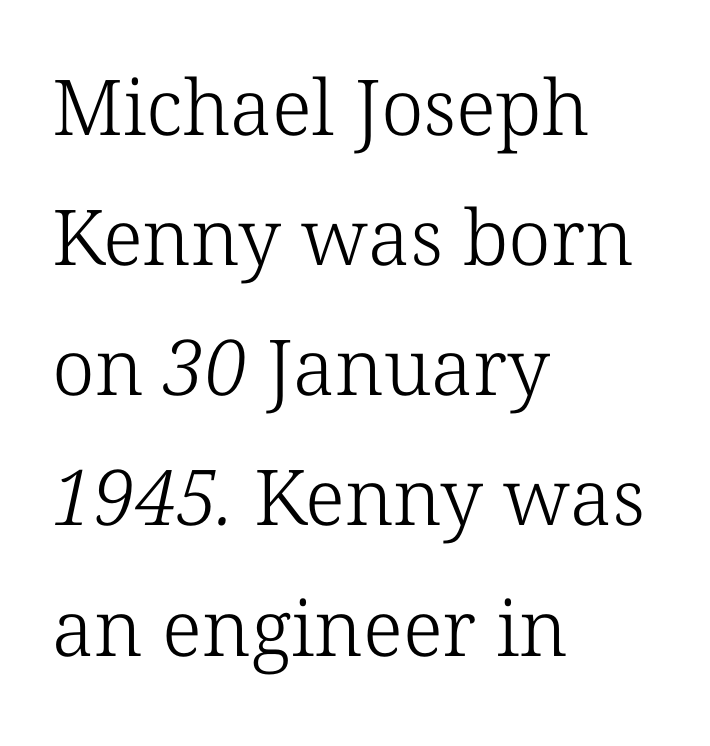
The image shows 77 px light serif type; set left-aligned, normal line spacing (1.69x), normal letter spacing, not underlined; low stroke contrast and a medium x-height.
